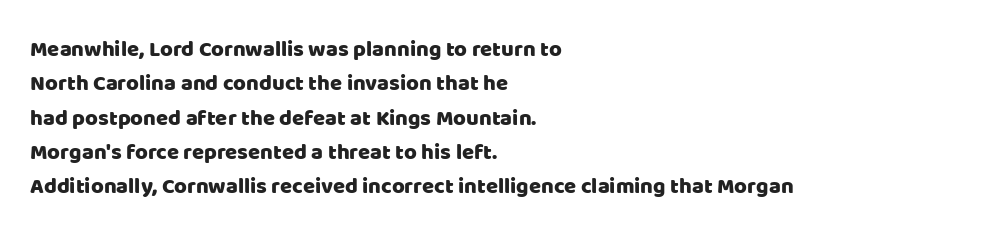
Teacher's note: observe the even left margin — that is flush-left alignment. The passage shown has conventional tracking throughout. It's the straight-up-and-down kind of type. The block of text has a typical density, with ordinary space between rows. The area under the type is left untouched.
